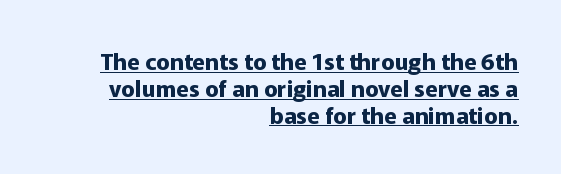
Caption: standard tracking, unaltered. The glyphs have the mass of a bold cut. Style check: upright. Emphasis is given by a line drawn under the lettering.
